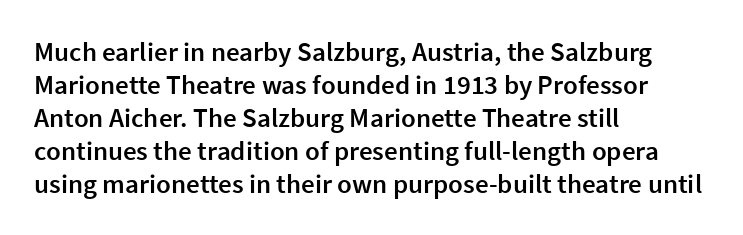
The image shows 27 px text type, upright; set left-aligned, line spacing 1.22x, normal letter spacing, not underlined.
